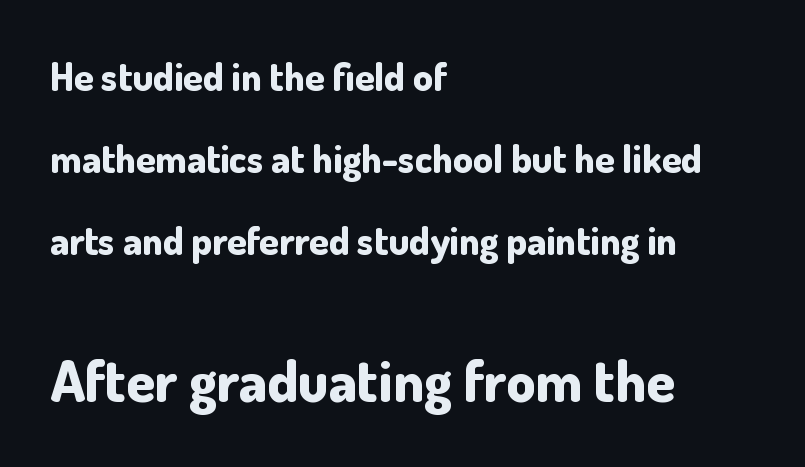
The image shows 58 px bold sans-serif type, upright; set left-aligned, loose line spacing (2.1x), normal letter spacing, not underlined; the second (bottom) block is 1.49x larger; low stroke contrast and a small x-height.
